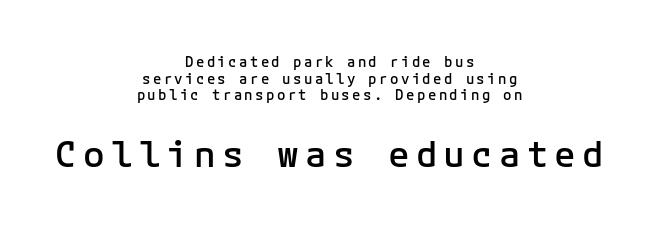
Q: Is the text bold? A: Semi-bold.
Q: Is the text italic (slanted)? A: No, it is upright.
Q: Is the typeface a serif or a sans-serif typeface? A: Sans-serif.
Q: Is the text underlined? A: No.
Q: How is the paragraph aligned? A: Centered.
Q: Which block of text is set in a larger size, the first (top) or the second (bottom)? A: The second (bottom) one.
Q: Width (condensed, normal, or wide)? A: Normal.
Q: Stroke contrast? A: Low.
Q: x-height? A: Medium.
Q: Monospaced? A: Yes.
